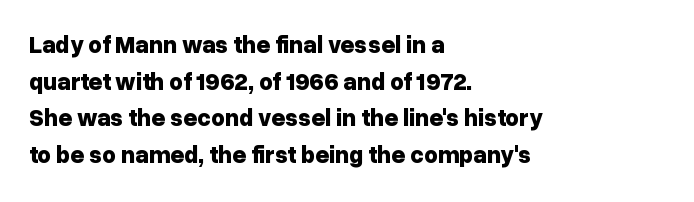
A typesetter would call this zero additional tracking. The letters stand upright; this is a roman face. Regular leading. The passage is arranged the way most books set body copy — flush left. Rule under the text: the space is simply empty. Strokes here are thick enough to call this a true bold.
